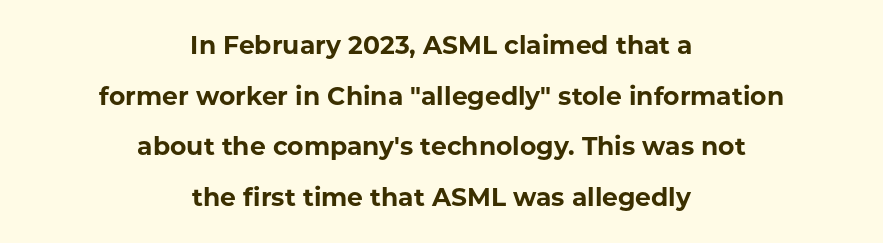
Q: Is the text bold? A: Yes.
Q: Is the text italic (slanted)? A: No, it is upright.
Q: Is the text underlined? A: No.
Q: How is the paragraph aligned? A: Centered.
Q: Is the spacing between letters normal or unusually wide? A: Normal.
Q: Is the spacing between lines tight, normal or loose? A: Loose.
